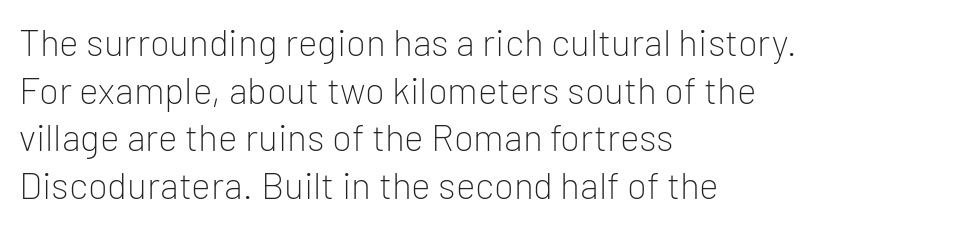
The image shows 37 px light sans-serif type, upright; set left-aligned, normal line spacing (1.29x), normal letter spacing, not underlined; low stroke contrast and a medium x-height.
